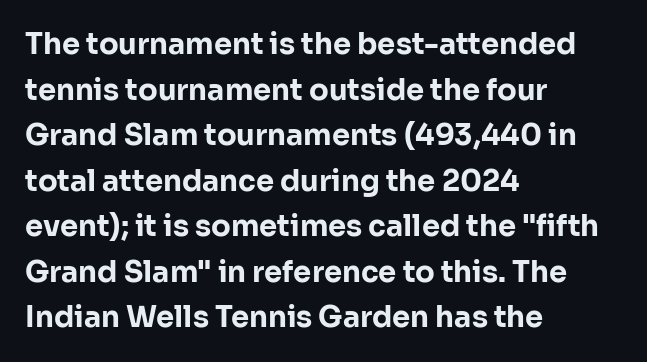
Q: Is the text bold? A: Yes.
Q: Is the text italic (slanted)? A: No, it is upright.
Q: Is the typeface a serif or a sans-serif typeface? A: Sans-serif.
Q: Is the text underlined? A: No.
Q: How is the paragraph aligned? A: Left-aligned.
Q: Is the spacing between letters normal or unusually wide? A: Normal.
Q: Is the spacing between lines tight, normal or loose? A: Normal.
Q: Width (condensed, normal, or wide)? A: Normal.
Q: Stroke contrast? A: Low.
Q: x-height? A: Medium.
Q: Monospaced? A: No.
